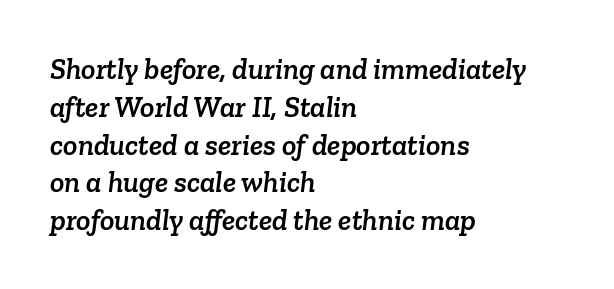
{"serif": "yes", "width": "normal", "stroke_contrast": "low", "x_height": "medium", "monospaced": "no", "underline": "no", "align": "left", "line_spacing": "normal", "line_spacing_ratio": 1.26, "letter_spacing": "normal", "letter_spacing_em": 0.0, "glyph_px": 30}
